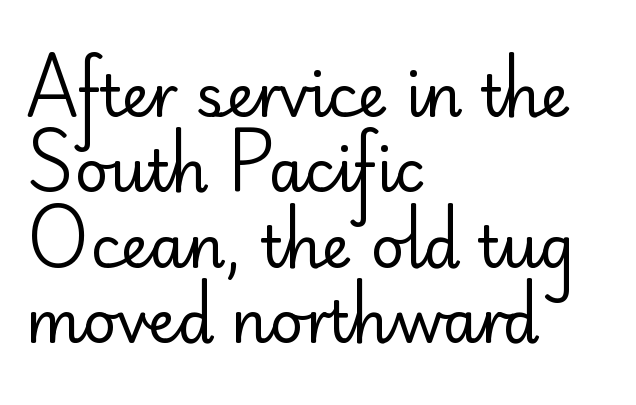
No italicization has been applied; the sample stays upright. Unlike a traditional serif, this face leaves its strokes unadorned. Do the characters align in a grid? No, the font is proportional. Short and long lines alike share a common starting point at left. The strokes are not fattened; the text isn't bold. What's the leading like? Ordinary, nothing unusual.
